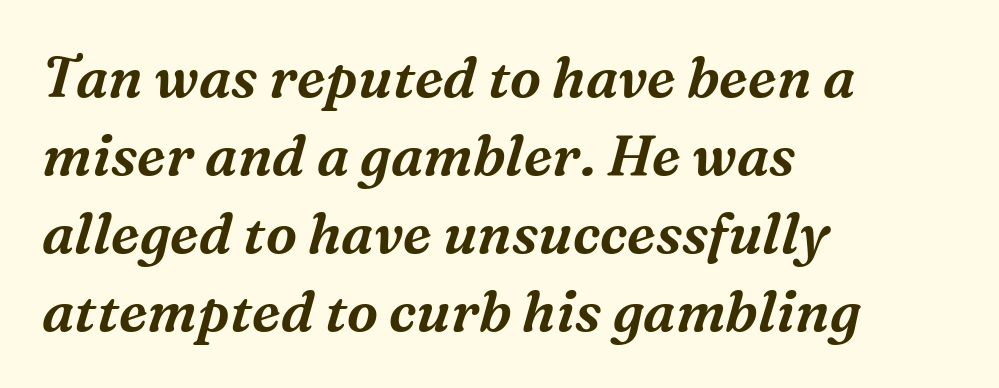
The image shows 56 px serif type, italic (leaning right); set left-aligned, normal line spacing (1.39x), normal letter spacing, not underlined; medium stroke contrast and a medium x-height.
